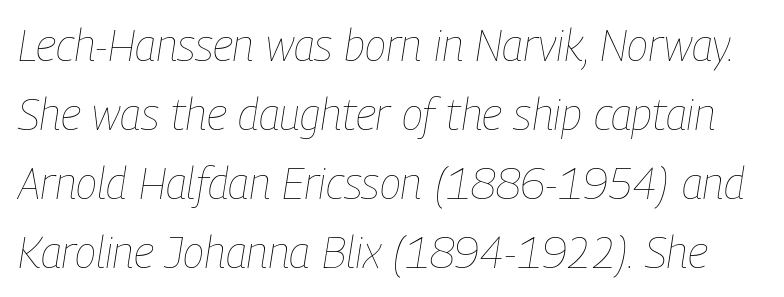
{"italic": "yes", "lean": "right", "slant_degrees": 9, "bold": "no", "weight": "thin", "width": "condensed", "stroke_contrast": "low", "x_height": "medium", "monospaced": "no", "underline": "no", "line_spacing": "normal", "line_spacing_ratio": 1.57, "letter_spacing": "normal", "letter_spacing_em": 0.0, "glyph_px": 44}
